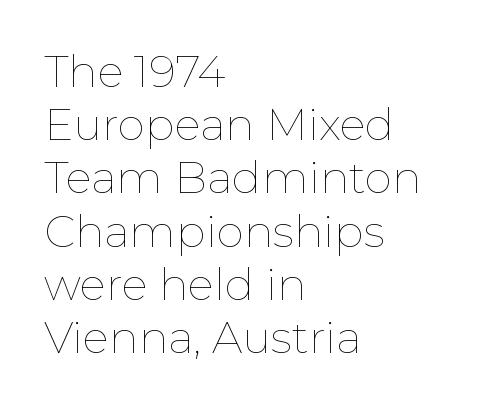
The image shows 44 px thin type, upright; set left-aligned, line spacing 1.21x, normal letter spacing, not underlined; low stroke contrast and a medium x-height.
